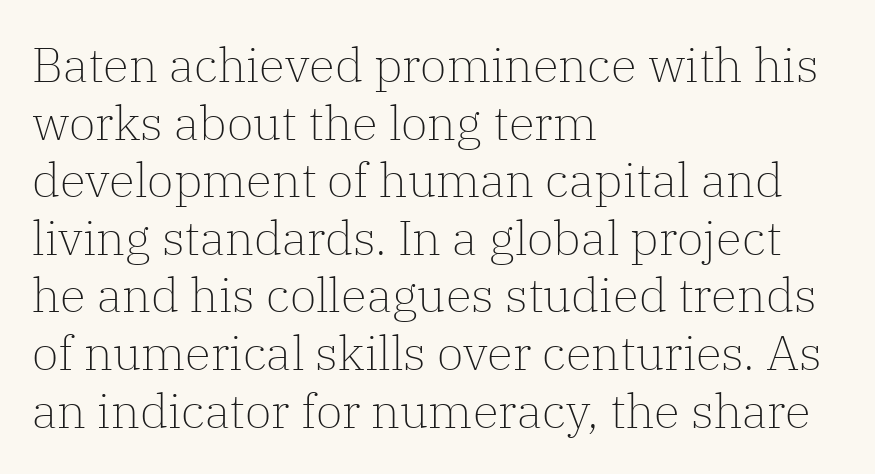
The image shows 48 px light serif type, upright; set left-aligned, line spacing 1.2x, normal letter spacing, not underlined; low stroke contrast and a medium x-height.
